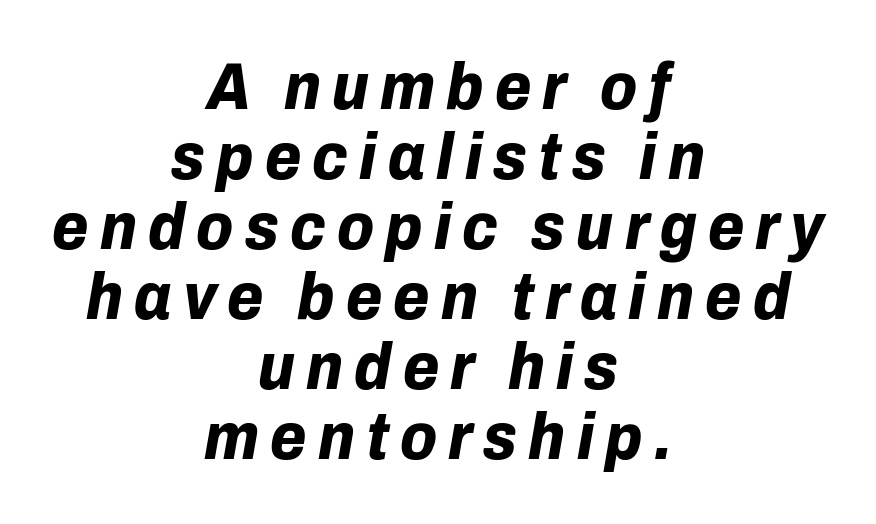
The image shows 66 px bold type, italic (leaning right); set centered, tight line spacing (1.06x), not underlined; low stroke contrast and a medium x-height.
